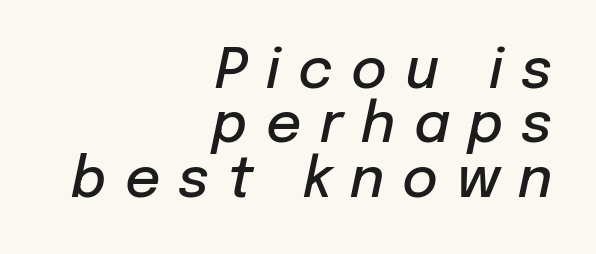
Q: Is the text bold? A: Semi-bold.
Q: Is the text italic (slanted)? A: Yes, it leans right by about 12 degrees.
Q: Is the text underlined? A: No.
Q: How is the paragraph aligned? A: Right-aligned.
Q: Is the spacing between letters normal or unusually wide? A: Unusually wide.
Q: Is the spacing between lines tight, normal or loose? A: Tight.
Q: Width (condensed, normal, or wide)? A: Normal.
Q: Stroke contrast? A: Low.
Q: x-height? A: Medium.
Q: Monospaced? A: No.
